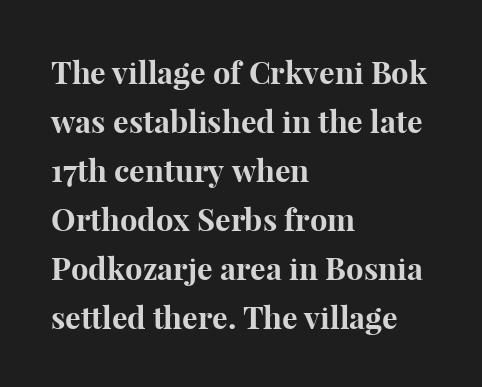
{"serif": "yes", "italic": "no", "bold": "yes", "weight": "bold", "width": "normal", "stroke_contrast": "high", "x_height": "medium", "monospaced": "no", "underline": "no", "align": "left", "line_spacing": "normal", "line_spacing_ratio": 1.58, "letter_spacing": "normal", "letter_spacing_em": 0.0, "glyph_px": 31}
